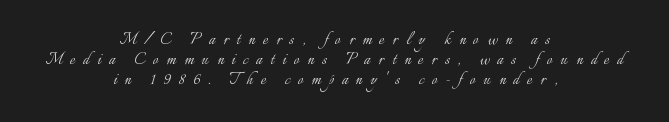
{"bold": "no", "underline": "no", "align": "center", "line_spacing": "tight", "line_spacing_ratio": 1.01, "letter_spacing": "wide", "letter_spacing_em": 0.4, "glyph_px": 20}
